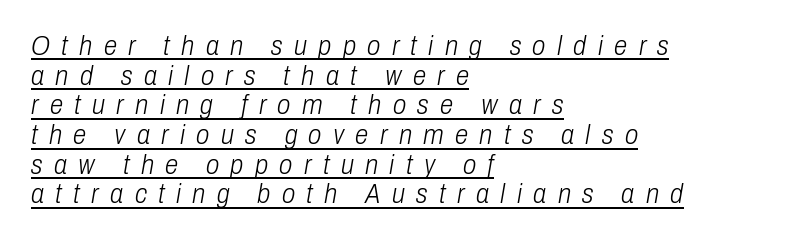
Q: Is the text bold? A: No.
Q: Is the text italic (slanted)? A: Yes, it leans right by about 10 degrees.
Q: Is the text underlined? A: Yes.
Q: How is the paragraph aligned? A: Left-aligned.
Q: Is the spacing between letters normal or unusually wide? A: Unusually wide.
Q: Is the spacing between lines tight, normal or loose? A: Tight.
